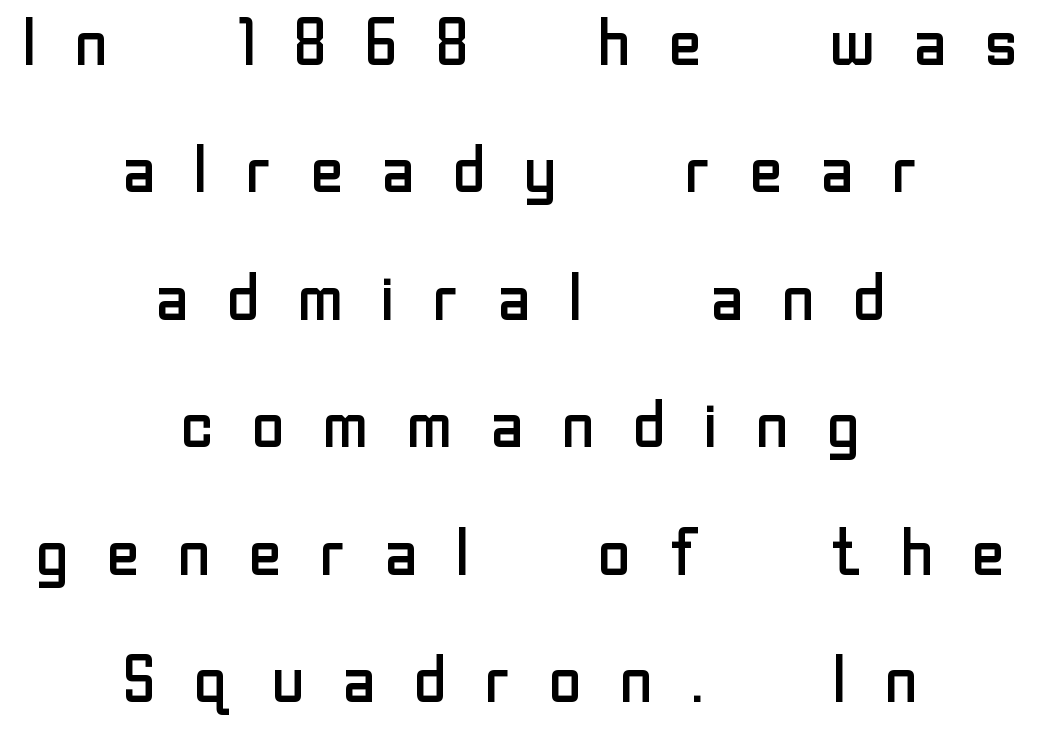
The image shows 66 px regular-weight sans-serif type, upright; set centered, loose line spacing (1.93x), unusually wide letter spacing (+0.49 em), not underlined; low stroke contrast and a medium x-height.
